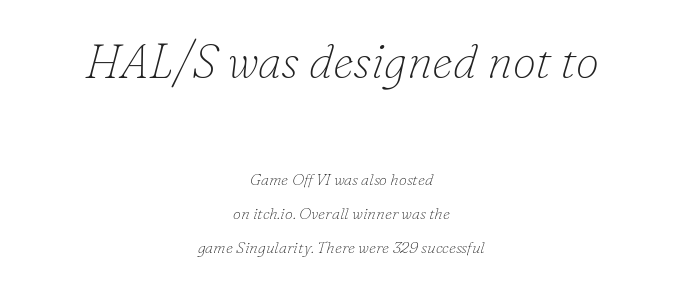
The image shows 47 px thin serif type, italic (leaning right); set centered, loose line spacing (2.12x), normal letter spacing, not underlined; the first (top) block is 2.94x larger; low stroke contrast and a small x-height.
